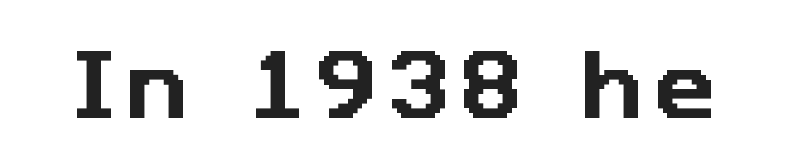
{"serif": "no", "width": "normal", "stroke_contrast": "low", "x_height": "medium", "monospaced": "no", "underline": "no", "glyph_px": 77}
